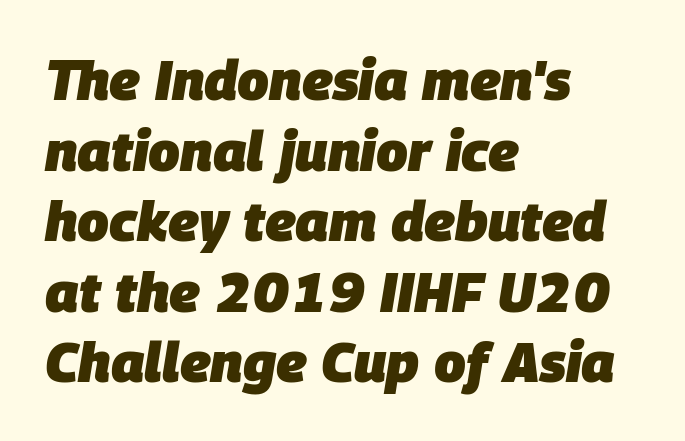
The image shows 56 px heavy type, italic (leaning right); set left-aligned, normal line spacing (1.26x), normal letter spacing, not underlined; low stroke contrast and a large x-height.
